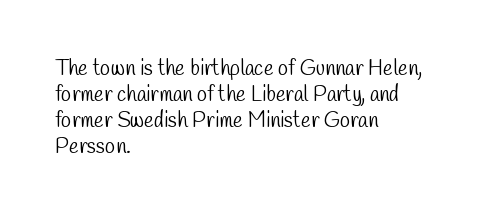
One-word summary of the alignment: left. Spacing between characters is what you'd get straight out of the box. A bare baseline throughout the passage. The weight would be labelled regular, book, light, or lighter still.
